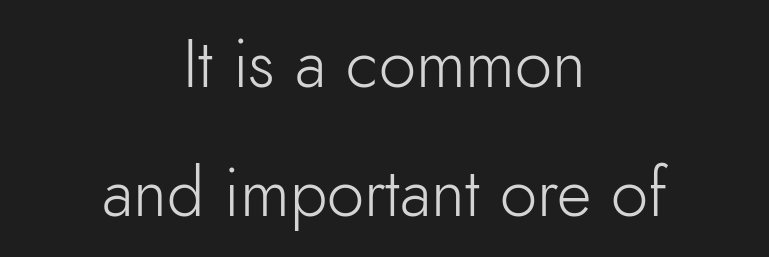
The image shows 67 px light sans-serif type, upright; set centered, loose line spacing (1.92x), normal letter spacing, not underlined; low stroke contrast and a small x-height.
